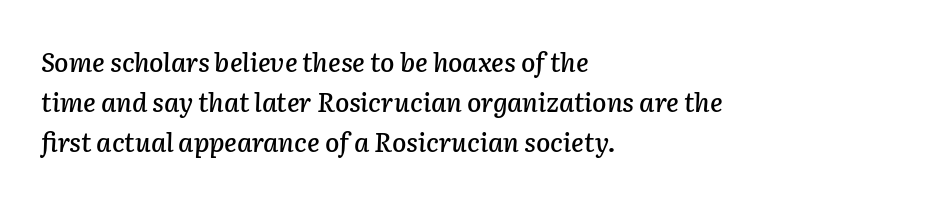
A typesetter would call this zero additional tracking. Only glyphs here, with clear space below each row. Regular leading. The ragged edge is on the right, which tells us the setting is flush left. The letters are slanted; this is an italic face.
